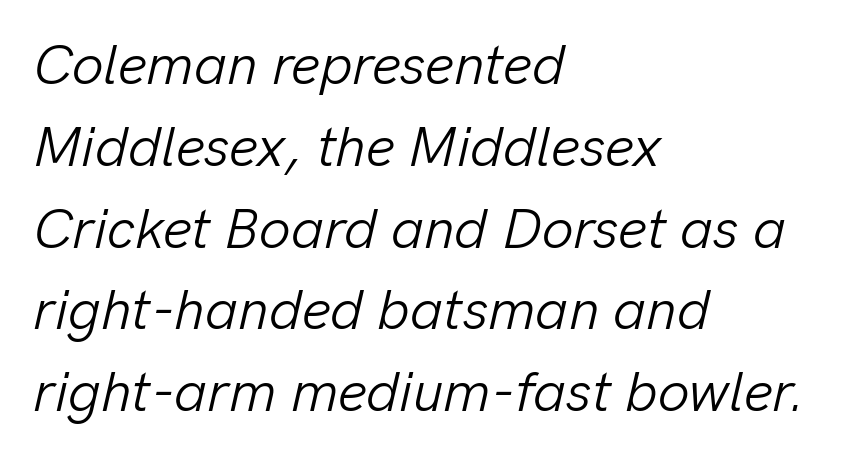
This rendering features lettering with no underline. This is oblique type, the kind used for emphasis or titles. Does the copy run flush right? No — it runs flush left. The rows are spaced the way most documents space them. Do the characters align in a grid? No, the font is proportional.
